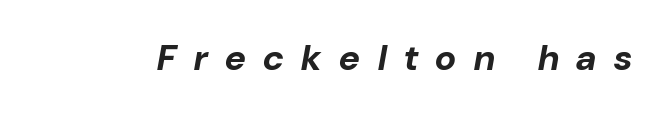
{"italic": "yes", "lean": "right", "slant_degrees": 10, "bold": "yes", "weight": "bold", "width": "normal", "stroke_contrast": "low", "x_height": "medium", "monospaced": "no", "underline": "no", "letter_spacing": "wide", "letter_spacing_em": 0.49, "glyph_px": 36}
